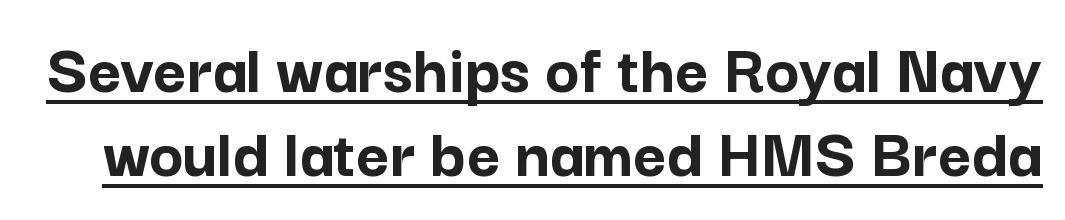
{"serif": "no", "italic": "no", "bold": "yes", "weight": "semibold", "width": "normal", "stroke_contrast": "low", "x_height": "medium", "monospaced": "no", "underline": "yes", "line_spacing_ratio": 1.17, "letter_spacing": "normal", "letter_spacing_em": 0.0, "glyph_px": 72}
